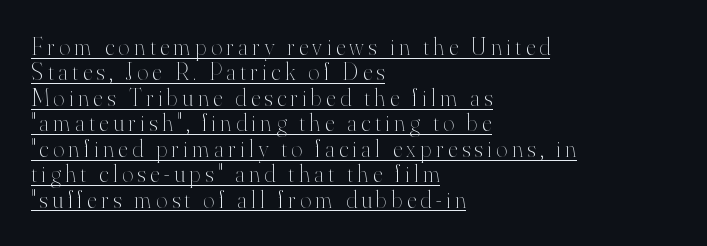
The image shows 24 px text type, upright; set left-aligned, tight line spacing (1.06x), underlined.
